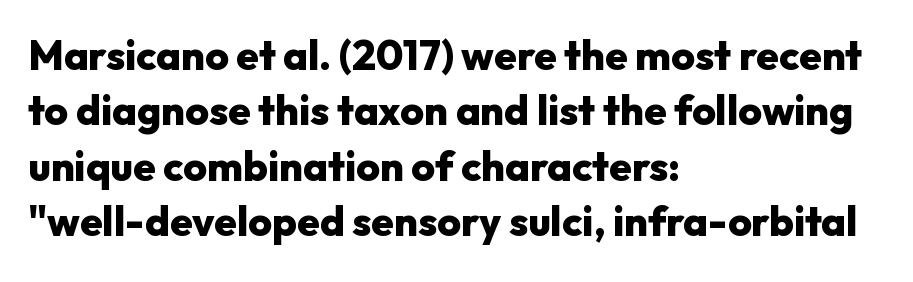
The line texture is even and compact thanks to regular tracking. Unlike italic type, these characters show no tilt at all. Spacing verdict: proportional, widths tailored to each character. Descender tails drop into unmarked territory. All the whitespace from short lines collects on the right. Regular leading.
